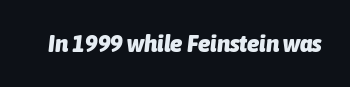
{"italic": "yes", "lean": "right", "slant_degrees": 6, "bold": "yes", "underline": "no", "letter_spacing": "normal", "letter_spacing_em": 0.0, "glyph_px": 25}
